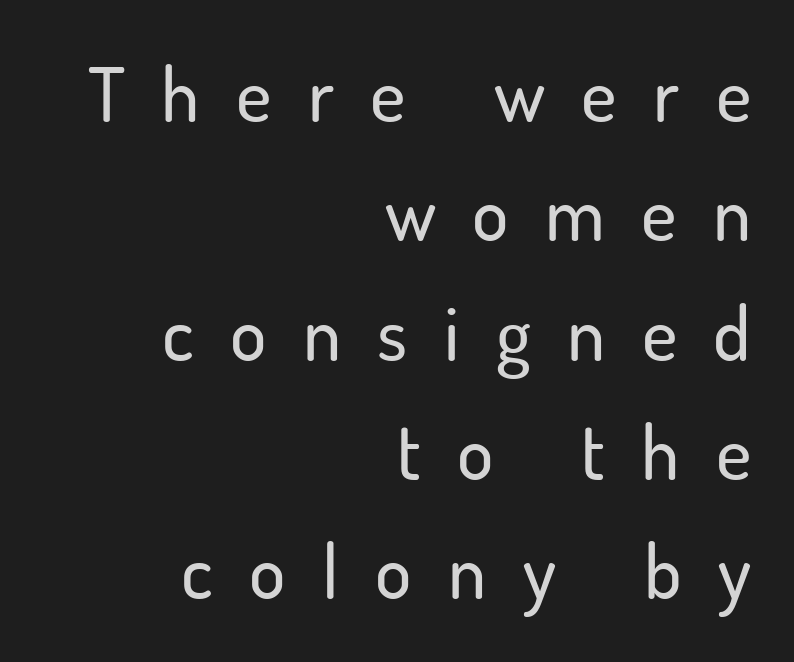
{"serif": "no", "italic": "no", "width": "normal", "stroke_contrast": "low", "x_height": "small", "monospaced": "no", "underline": "no", "align": "right", "line_spacing": "normal", "line_spacing_ratio": 1.57, "letter_spacing": "wide", "letter_spacing_em": 0.48, "glyph_px": 76}
